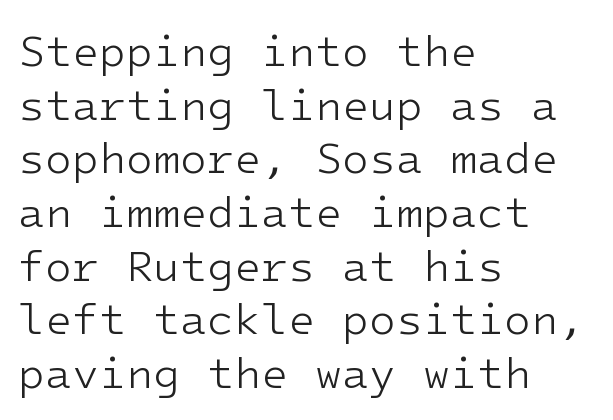
The text was rendered using a sans face with plain stroke endings. Every character sits straight up, as roman type does. The rendering anchors every line to the left-hand side. The font sits on the lighter half of the weight spectrum, regular included.
